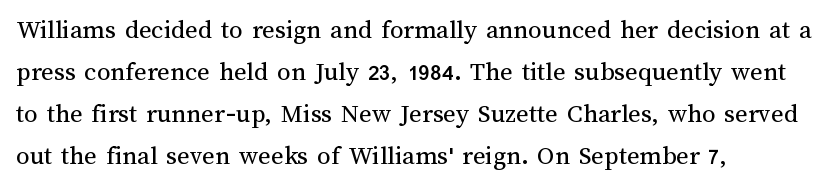
Q: Is the text bold? A: No.
Q: Is the text italic (slanted)? A: No, it is upright.
Q: Is the text underlined? A: No.
Q: How is the paragraph aligned? A: Left-aligned.
Q: Is the spacing between letters normal or unusually wide? A: Normal.
Q: Is the spacing between lines tight, normal or loose? A: Normal.
